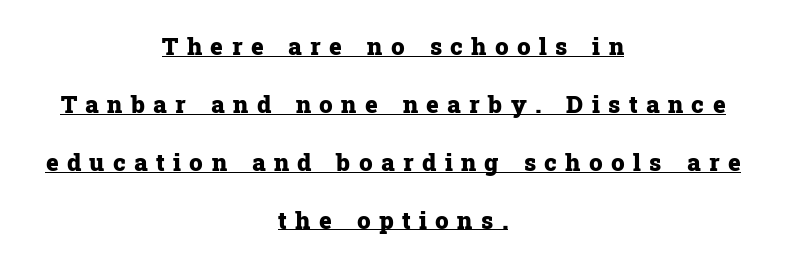
{"italic": "no", "bold": "yes", "underline": "yes", "align": "center", "line_spacing": "loose", "line_spacing_ratio": 2.41, "letter_spacing": "wide", "letter_spacing_em": 0.35, "glyph_px": 24}
